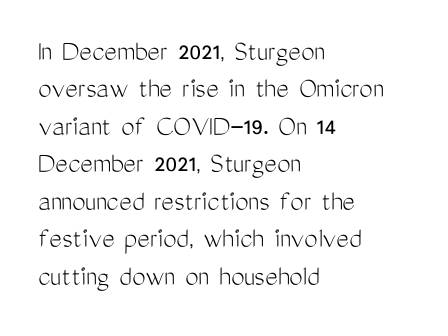
The image shows 30 px light, condensed sans-serif type, upright; set left-aligned, normal line spacing (1.25x), normal letter spacing, not underlined; medium stroke contrast and a medium x-height.
